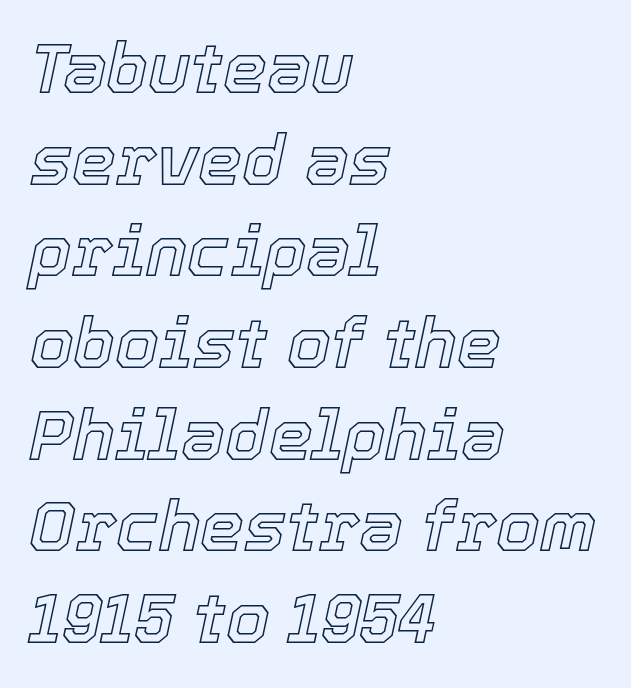
The image shows 70 px text type, italic (leaning right); set left-aligned, normal line spacing (1.31x), normal letter spacing, not underlined; a medium x-height.
